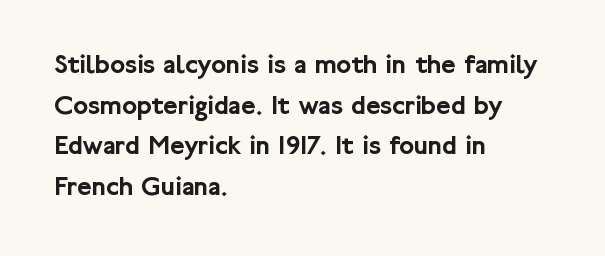
Q: Is the text italic (slanted)? A: No, it is upright.
Q: Is the typeface a serif or a sans-serif typeface? A: Sans-serif.
Q: Is the text underlined? A: No.
Q: How is the paragraph aligned? A: Left-aligned.
Q: Is the spacing between letters normal or unusually wide? A: Normal.
Q: Is the spacing between lines tight, normal or loose? A: Normal.
Q: Width (condensed, normal, or wide)? A: Normal.
Q: Stroke contrast? A: Low.
Q: x-height? A: Medium.
Q: Monospaced? A: No.
